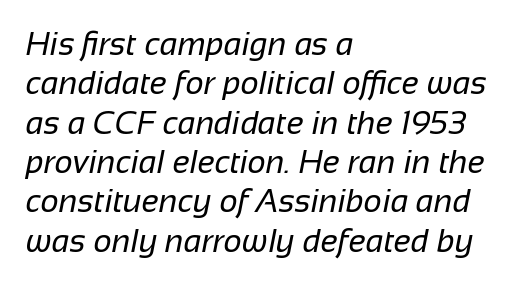
The image shows 32 px regular-weight sans-serif type; set left-aligned, line spacing 1.23x, normal letter spacing, not underlined; low stroke contrast and a medium x-height.
